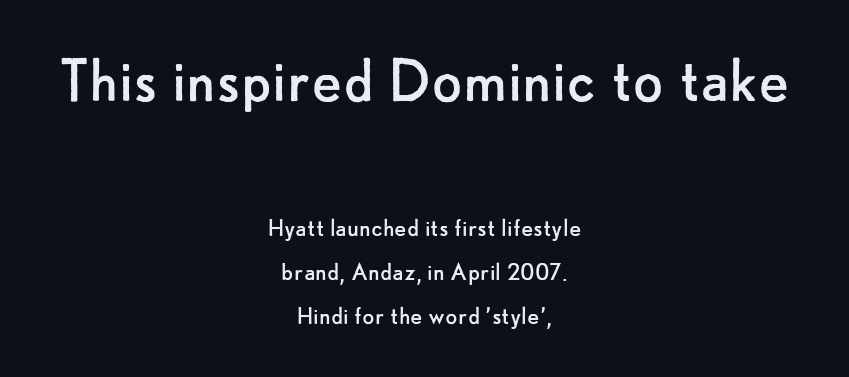
{"serif": "no", "italic": "no", "bold": "no", "weight": "regular", "width": "normal", "stroke_contrast": "low", "x_height": "small", "monospaced": "no", "underline": "no", "align": "center", "line_spacing": "normal", "line_spacing_ratio": 1.58, "letter_spacing": "normal", "letter_spacing_em": 0.0, "larger_block": "first", "size_ratio": 2.54, "glyph_px": 71}
